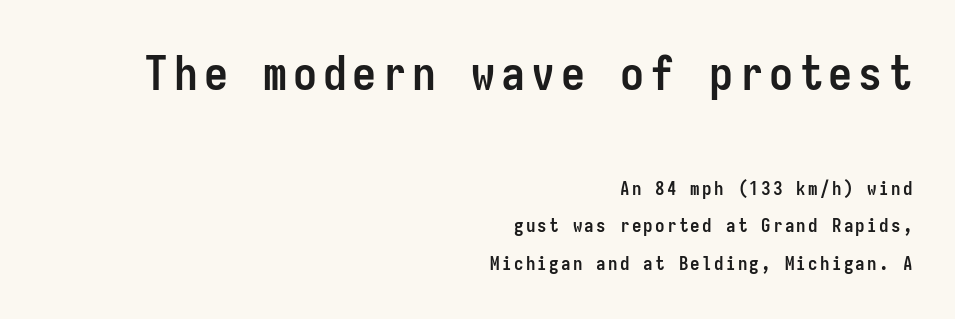
Q: Is the text bold? A: Yes.
Q: Is the text italic (slanted)? A: No, it is upright.
Q: Is the typeface a serif or a sans-serif typeface? A: Sans-serif.
Q: Is the text underlined? A: No.
Q: How is the paragraph aligned? A: Right-aligned.
Q: Is the spacing between lines tight, normal or loose? A: Loose.
Q: Which block of text is set in a larger size, the first (top) or the second (bottom)? A: The first (top) one.
Q: Width (condensed, normal, or wide)? A: Condensed.
Q: Stroke contrast? A: Low.
Q: x-height? A: Medium.
Q: Monospaced? A: Yes.
